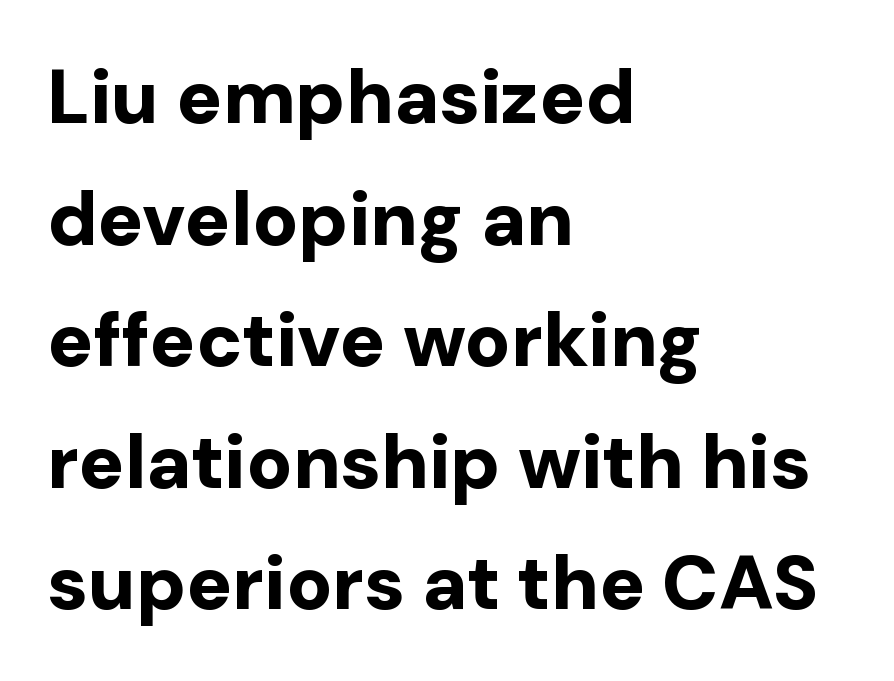
{"serif": "no", "italic": "no", "bold": "yes", "weight": "bold", "width": "normal", "stroke_contrast": "low", "x_height": "medium", "monospaced": "no", "underline": "no", "align": "left", "line_spacing": "normal", "line_spacing_ratio": 1.6, "letter_spacing": "normal", "letter_spacing_em": 0.0, "glyph_px": 76}
